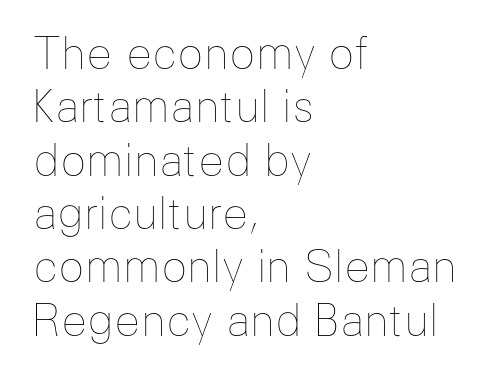
The image shows 43 px thin type, upright; set left-aligned, line spacing 1.24x, normal letter spacing, not underlined; low stroke contrast and a medium x-height.
